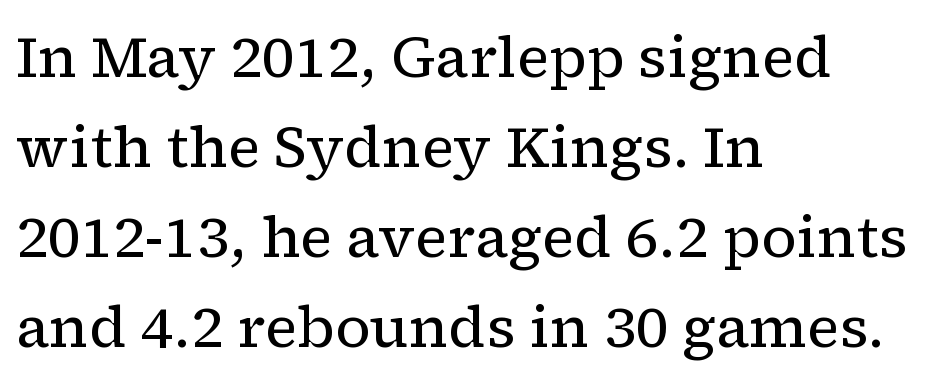
Q: Is the text bold? A: No.
Q: Is the text italic (slanted)? A: No, it is upright.
Q: Is the typeface a serif or a sans-serif typeface? A: Serif.
Q: Is the text underlined? A: No.
Q: How is the paragraph aligned? A: Left-aligned.
Q: Is the spacing between letters normal or unusually wide? A: Normal.
Q: Is the spacing between lines tight, normal or loose? A: Normal.
Q: Width (condensed, normal, or wide)? A: Normal.
Q: Stroke contrast? A: Low.
Q: x-height? A: Medium.
Q: Monospaced? A: No.
